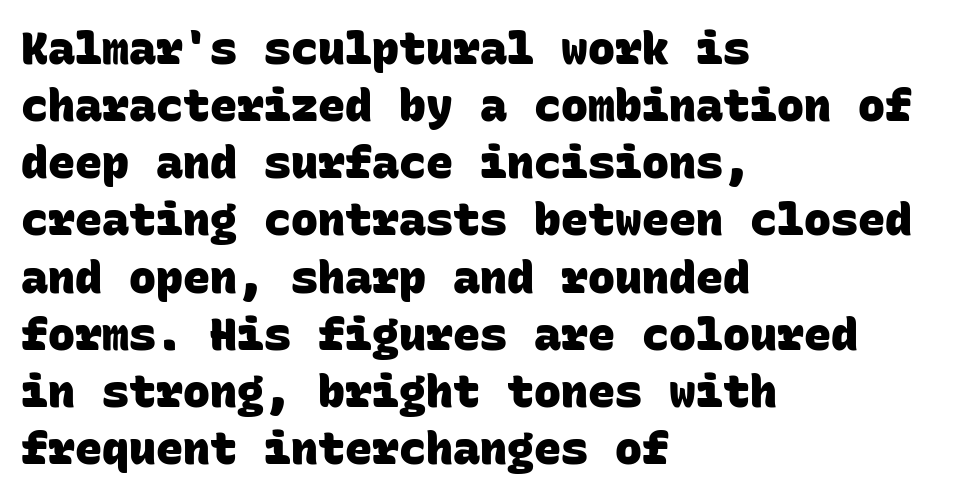
A bare baseline throughout the passage. Rows of type keep a routine distance in the vertical direction. No feet cap the strokes, marking this as sans-serif type. Each word holds together tightly as a unit, with standard inter-letter gaps. The passage shown is typed in a monospace face where columns stay perfectly aligned.
